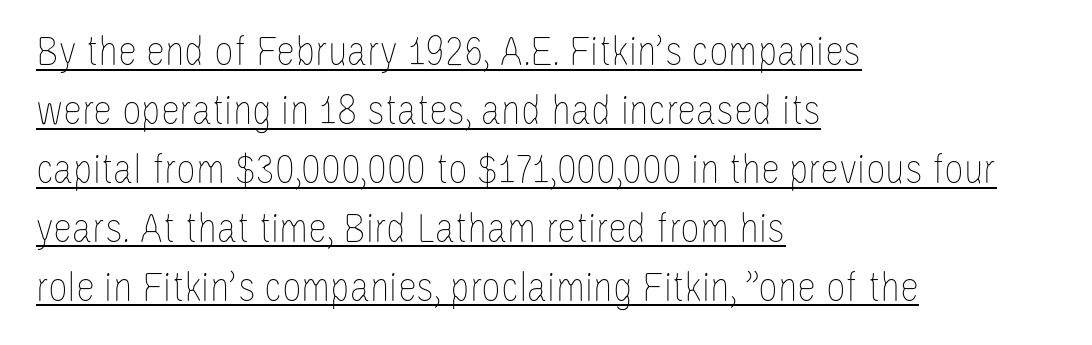
Caption: standard tracking, unaltered. The line-height multiplier appears to be the usual default. Note the varied advance widths — an 'i' is clearly narrower than an 'm'. The typeface has the unassuming heft of standard copy or less. A classic flush-left, rag-right setting is used for this passage. Quick note: underline on.
